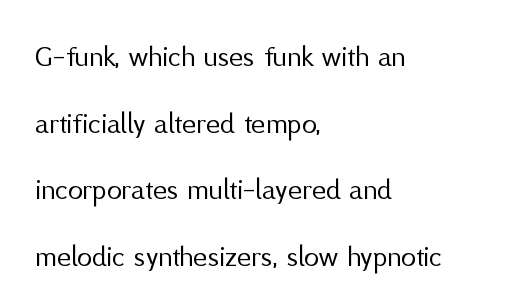
The image shows 30 px regular-weight sans-serif type, upright; set left-aligned, loose line spacing (2.22x), normal letter spacing, not underlined; medium stroke contrast and a medium x-height.
